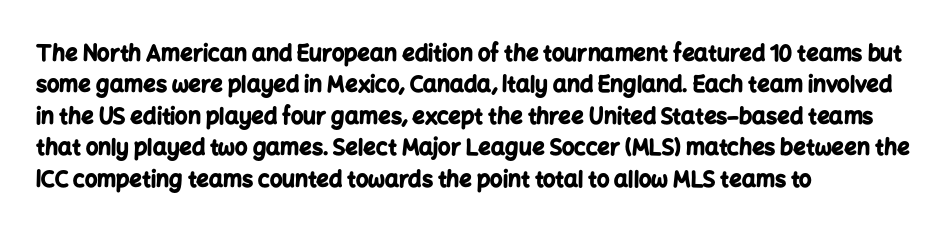
Q: Is the text bold? A: Yes.
Q: Is the text italic (slanted)? A: No, it is upright.
Q: Is the text underlined? A: No.
Q: How is the paragraph aligned? A: Left-aligned.
Q: Is the spacing between letters normal or unusually wide? A: Normal.
Q: Is the spacing between lines tight, normal or loose? A: Normal.
